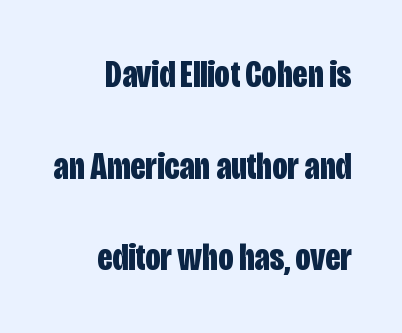
The image shows 38 px bold, condensed sans-serif type, upright; set right-aligned, loose line spacing (2.41x), normal letter spacing, not underlined; low stroke contrast and a large x-height.
